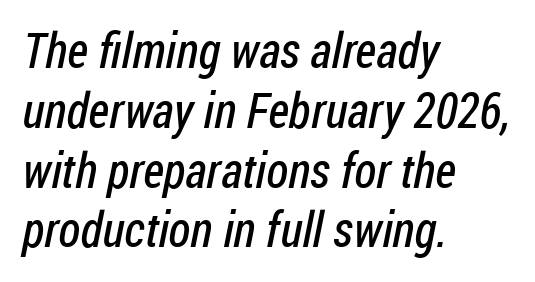
The lines in this sample share a left origin and differ only in where they stop. Stroke terminals: plain, sans-serif. The cut favours lightness, reaching ordinary text weight at its darkest. Nobody drew a line under any word here. The rendering uses natural spacing where letterforms have individual widths.
